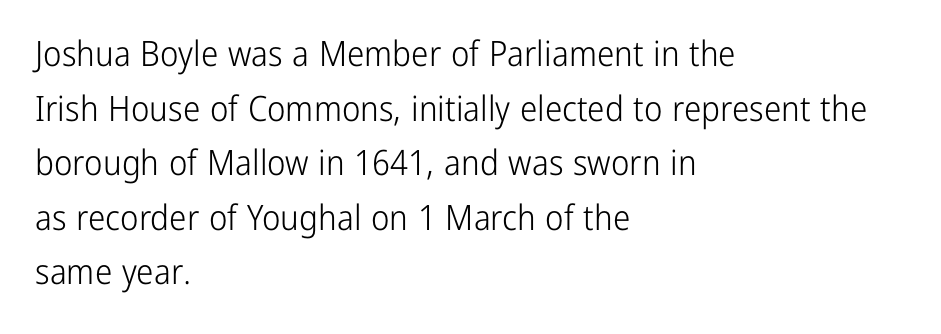
Q: Is the text bold? A: No.
Q: Is the text italic (slanted)? A: No, it is upright.
Q: Is the typeface a serif or a sans-serif typeface? A: Sans-serif.
Q: Is the text underlined? A: No.
Q: How is the paragraph aligned? A: Left-aligned.
Q: Is the spacing between letters normal or unusually wide? A: Normal.
Q: Is the spacing between lines tight, normal or loose? A: Normal.
Q: Width (condensed, normal, or wide)? A: Condensed.
Q: Stroke contrast? A: Low.
Q: x-height? A: Medium.
Q: Monospaced? A: No.
